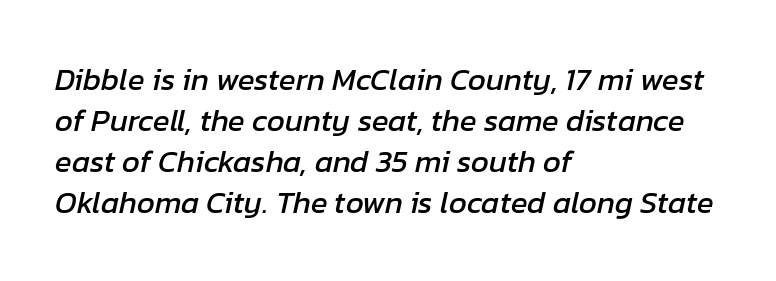
{"italic": "yes", "lean": "right", "slant_degrees": 12, "width": "normal", "stroke_contrast": "low", "x_height": "medium", "monospaced": "no", "underline": "no", "align": "left", "line_spacing": "normal", "line_spacing_ratio": 1.32, "letter_spacing": "normal", "letter_spacing_em": 0.0, "glyph_px": 31}
